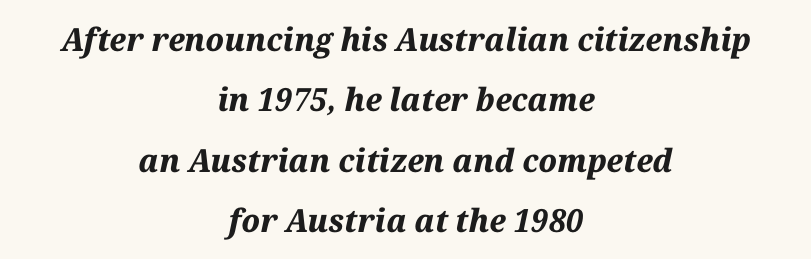
The image shows 32 px bold type, italic (leaning right); set centered, line spacing 1.89x, normal letter spacing, not underlined; medium stroke contrast and a medium x-height.
